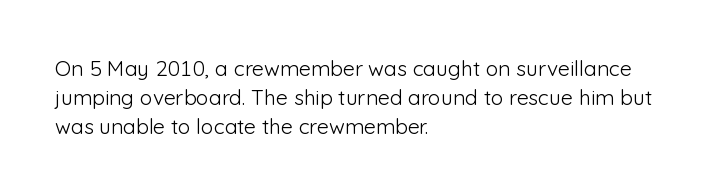
{"italic": "no", "bold": "no", "underline": "no", "align": "left", "line_spacing": "normal", "line_spacing_ratio": 1.39, "letter_spacing": "normal", "letter_spacing_em": 0.0, "glyph_px": 21}
